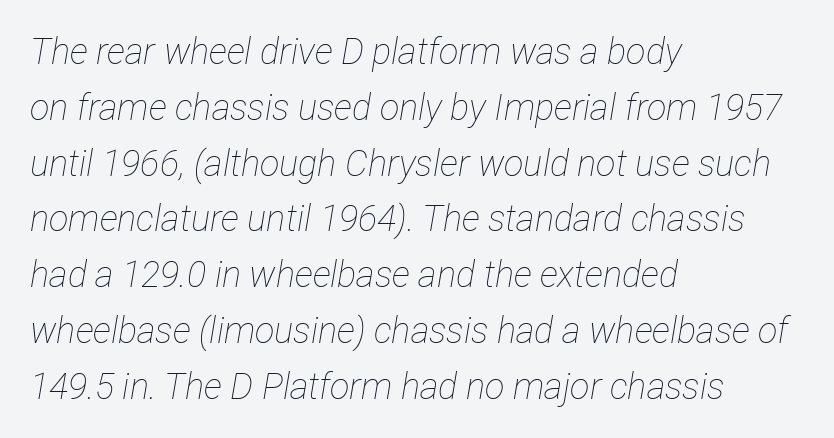
{"italic": "yes", "lean": "right", "slant_degrees": 12, "bold": "no", "weight": "thin", "width": "condensed", "stroke_contrast": "low", "x_height": "medium", "monospaced": "no", "underline": "no", "align": "left", "line_spacing": "normal", "line_spacing_ratio": 1.55, "letter_spacing": "normal", "letter_spacing_em": 0.0, "glyph_px": 36}
